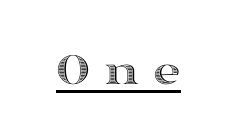
Display-style spreading of the glyphs; the letterfit is very open. The type sits square on the baseline with zero lean. Underlined type. The face used here is proportionally spaced, like ordinary book or web type.
